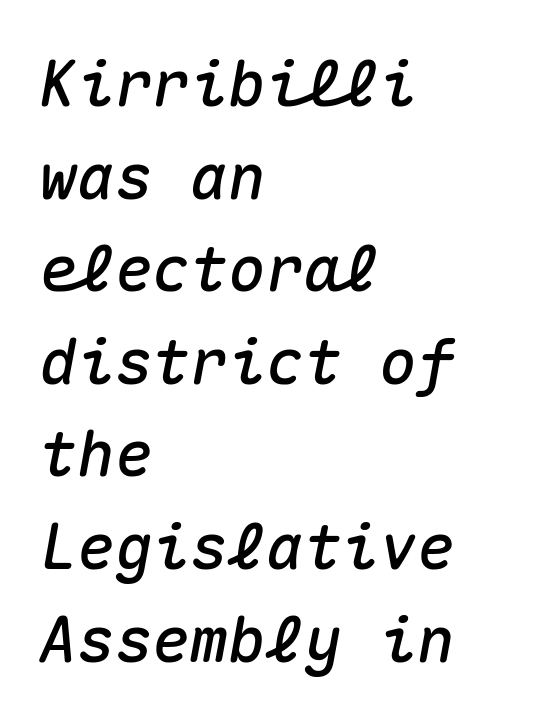
Q: Is the text italic (slanted)? A: Yes, it leans right by about 10 degrees.
Q: Is the text underlined? A: No.
Q: How is the paragraph aligned? A: Left-aligned.
Q: Is the spacing between letters normal or unusually wide? A: Normal.
Q: Is the spacing between lines tight, normal or loose? A: Normal.
Q: Width (condensed, normal, or wide)? A: Normal.
Q: Stroke contrast? A: Medium.
Q: x-height? A: Medium.
Q: Monospaced? A: Yes.
